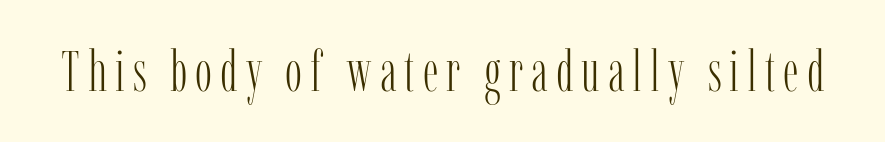
The image shows 57 px light, condensed serif type, upright; set not underlined; low stroke contrast and a medium x-height.
